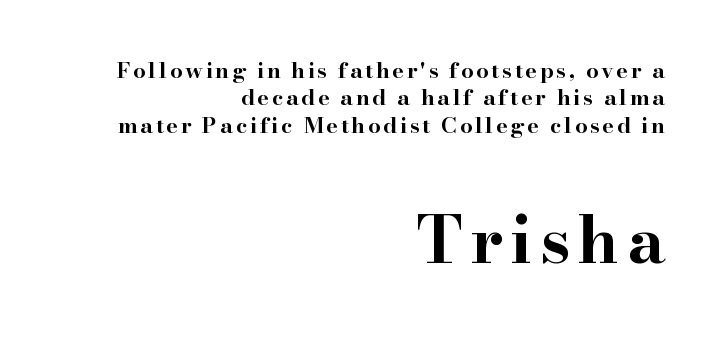
The image shows 66 px bold, wide serif type, upright; set right-aligned, normal line spacing (1.25x), not underlined; the second (bottom) block is 3.0x larger; high stroke contrast and a small x-height.
